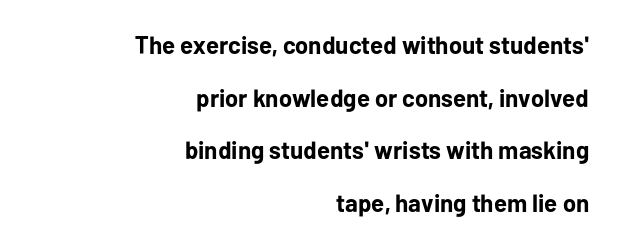
Q: Is the text bold? A: Yes.
Q: Is the text italic (slanted)? A: No, it is upright.
Q: Is the text underlined? A: No.
Q: How is the paragraph aligned? A: Right-aligned.
Q: Is the spacing between letters normal or unusually wide? A: Normal.
Q: Is the spacing between lines tight, normal or loose? A: Loose.
